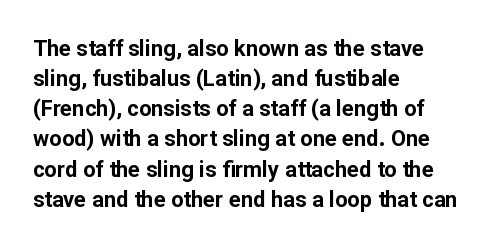
The image shows 22 px bold type, upright; set left-aligned, normal line spacing (1.37x), normal letter spacing, not underlined.
